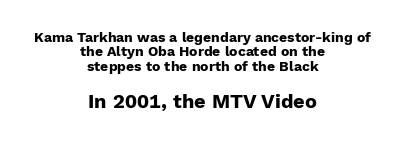
Q: Is the text bold? A: Yes.
Q: Is the text italic (slanted)? A: No, it is upright.
Q: Is the text underlined? A: No.
Q: How is the paragraph aligned? A: Centered.
Q: Is the spacing between letters normal or unusually wide? A: Normal.
Q: Is the spacing between lines tight, normal or loose? A: Tight.
Q: Which block of text is set in a larger size, the first (top) or the second (bottom)? A: The second (bottom) one.
